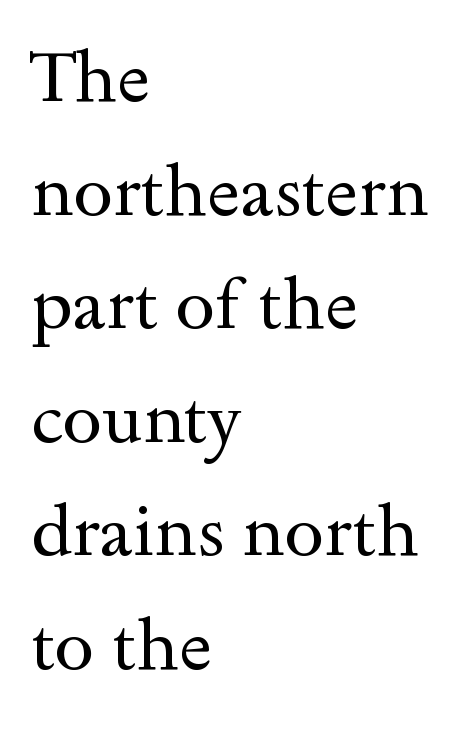
The image shows 71 px regular-weight, wide serif type, upright; set left-aligned, normal line spacing (1.6x), normal letter spacing, not underlined; a small x-height.
